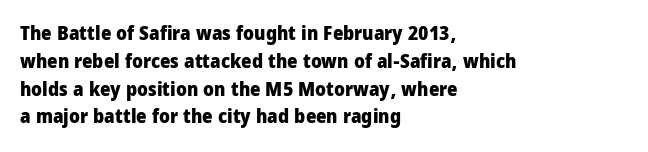
The image shows 20 px bold type, upright; set left-aligned, normal line spacing (1.39x), normal letter spacing, not underlined.
